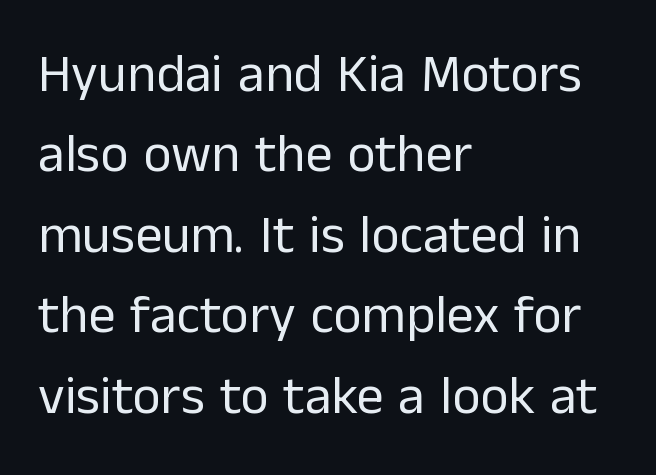
{"serif": "no", "italic": "no", "bold": "no", "weight": "regular", "width": "normal", "stroke_contrast": "low", "x_height": "medium", "monospaced": "no", "underline": "no", "align": "left", "line_spacing": "normal", "line_spacing_ratio": 1.49, "letter_spacing": "normal", "letter_spacing_em": 0.0, "glyph_px": 54}
